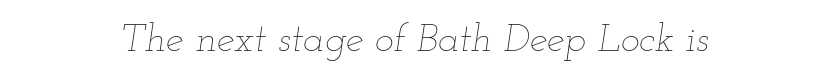
Descenders hang freely into open space. Heaviness? Minimal to ordinary, like unemphasized prose. Character widths vary here, with narrow letters taking less room than wide ones. If you drew a line through each stem, it would be angled. Spacing between characters is what you'd get straight out of the box.
